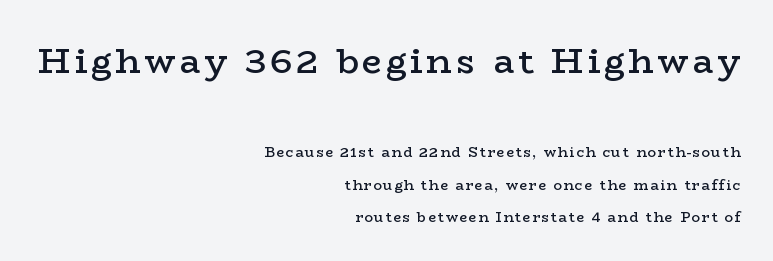
The image shows 35 px semibold, wide serif type, upright; set right-aligned, loose line spacing (2.3x), not underlined; the first (top) block is 2.5x larger; low stroke contrast and a medium x-height.
